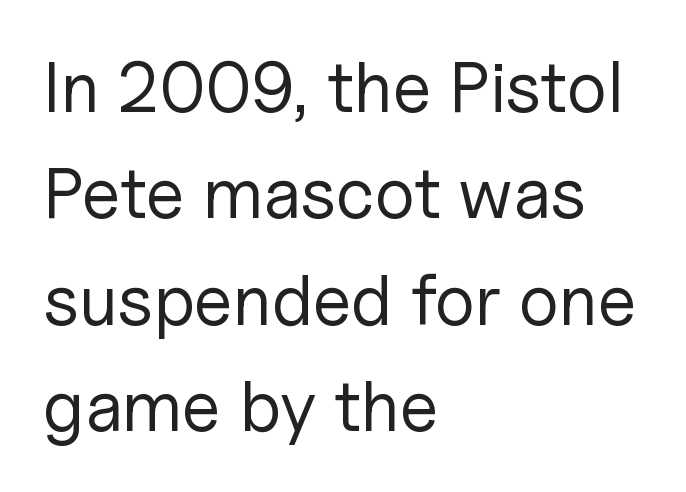
Q: Is the text bold? A: No.
Q: Is the text italic (slanted)? A: No, it is upright.
Q: Is the typeface a serif or a sans-serif typeface? A: Sans-serif.
Q: Is the text underlined? A: No.
Q: How is the paragraph aligned? A: Left-aligned.
Q: Is the spacing between letters normal or unusually wide? A: Normal.
Q: Is the spacing between lines tight, normal or loose? A: Normal.
Q: Width (condensed, normal, or wide)? A: Normal.
Q: Stroke contrast? A: Low.
Q: x-height? A: Medium.
Q: Monospaced? A: No.
